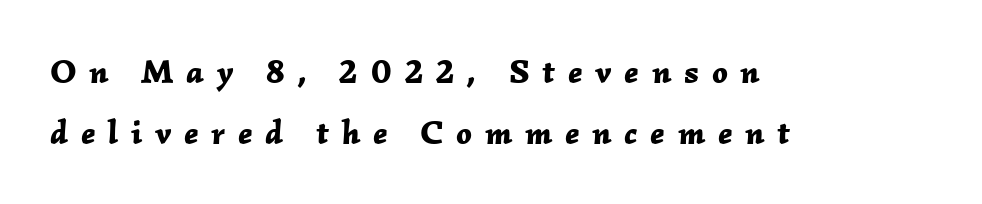
As a designer I'd log this as weight 700, bold. Every row of glyphs begins at an identical x-position on the left. This rendering features lettering with no underline. Rendered with sloped, italic letterforms.
